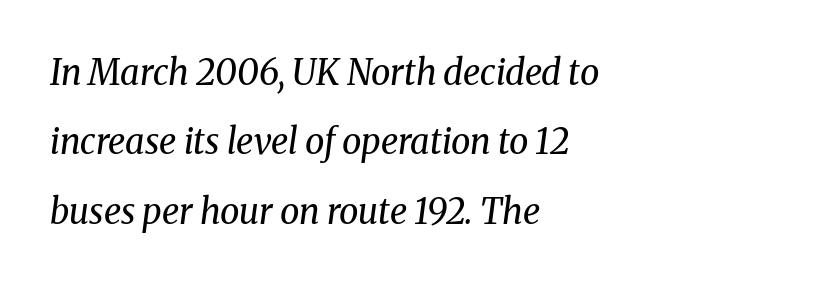
The image shows 35 px regular-weight serif type, italic (leaning right); set left-aligned, loose line spacing (1.98x), normal letter spacing, not underlined; medium stroke contrast and a medium x-height.
